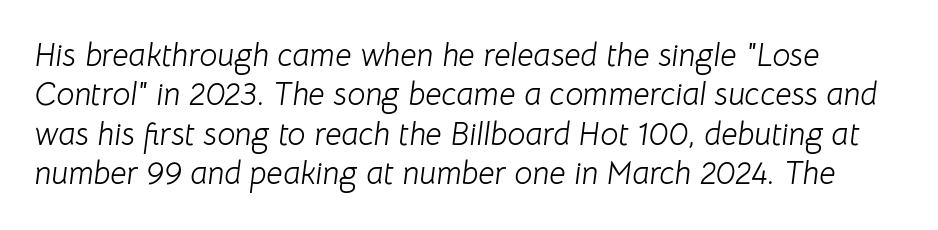
{"italic": "yes", "lean": "right", "slant_degrees": 8, "bold": "no", "weight": "light", "width": "normal", "stroke_contrast": "low", "x_height": "medium", "monospaced": "no", "underline": "no", "line_spacing_ratio": 1.23, "letter_spacing": "normal", "letter_spacing_em": 0.0, "glyph_px": 32}
